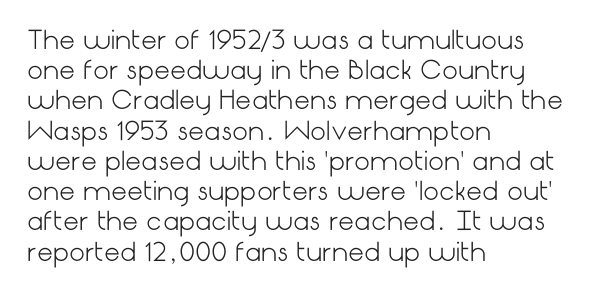
Q: Is the text bold? A: No.
Q: Is the text italic (slanted)? A: No, it is upright.
Q: Is the text underlined? A: No.
Q: How is the paragraph aligned? A: Left-aligned.
Q: Is the spacing between letters normal or unusually wide? A: Normal.
